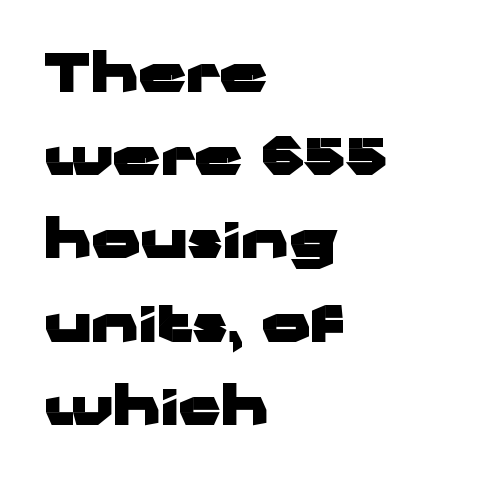
{"serif": "no", "italic": "no", "bold": "yes", "weight": "heavy", "width": "wide", "stroke_contrast": "low", "x_height": "medium", "monospaced": "no", "underline": "no", "align": "left", "line_spacing": "normal", "line_spacing_ratio": 1.57, "letter_spacing": "normal", "letter_spacing_em": 0.0, "glyph_px": 53}
